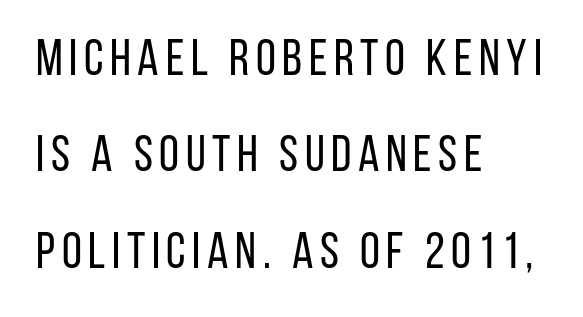
{"serif": "no", "italic": "no", "bold": "no", "weight": "regular", "width": "condensed", "stroke_contrast": "low", "x_height": "large", "monospaced": "no", "underline": "no", "align": "left", "line_spacing_ratio": 1.89, "glyph_px": 51}
